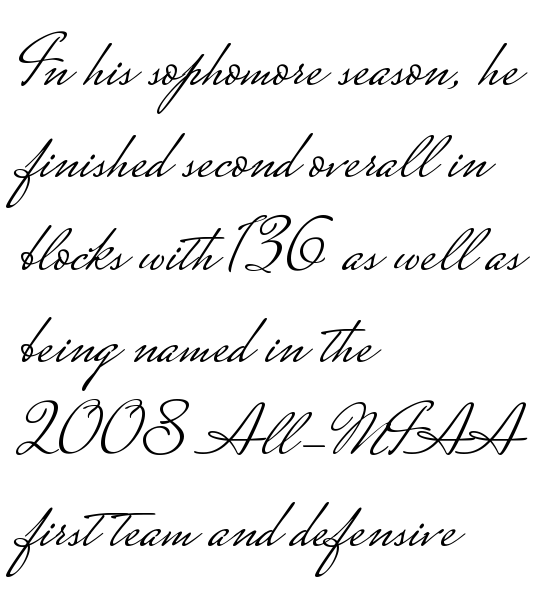
Vertical stems look standard width or narrower in stroke. Interline gaps are of average width in this sample. Students, note that the glyphs here touch the page at normal intervals. The letters carry no serifs — their stems end cleanly without finishing strokes.
